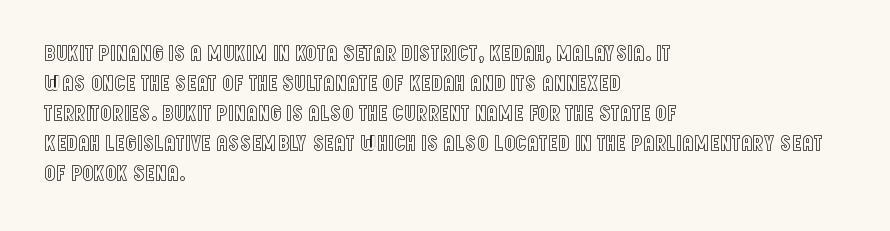
Q: Is the text italic (slanted)? A: No, it is upright.
Q: Is the text underlined? A: No.
Q: How is the paragraph aligned? A: Left-aligned.
Q: Is the spacing between letters normal or unusually wide? A: Normal.
Q: Is the spacing between lines tight, normal or loose? A: Normal.
